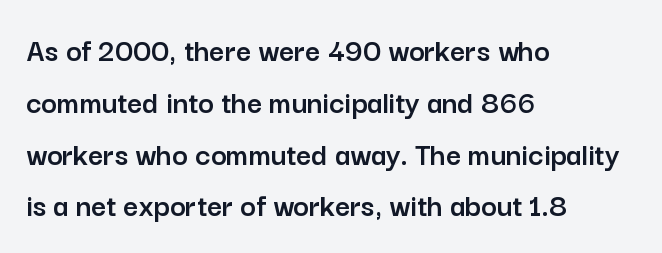
{"serif": "no", "italic": "no", "width": "normal", "stroke_contrast": "low", "x_height": "medium", "monospaced": "no", "underline": "no", "align": "left", "line_spacing": "normal", "line_spacing_ratio": 1.57, "letter_spacing": "normal", "letter_spacing_em": 0.0, "glyph_px": 33}
